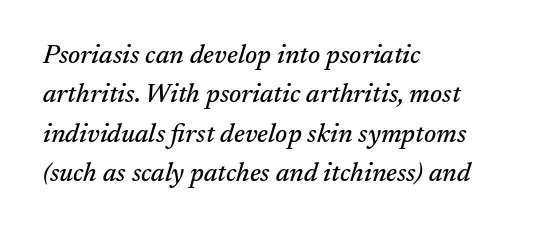
The image shows 26 px text type, italic (leaning right); set left-aligned, normal line spacing (1.51x), normal letter spacing, not underlined.
